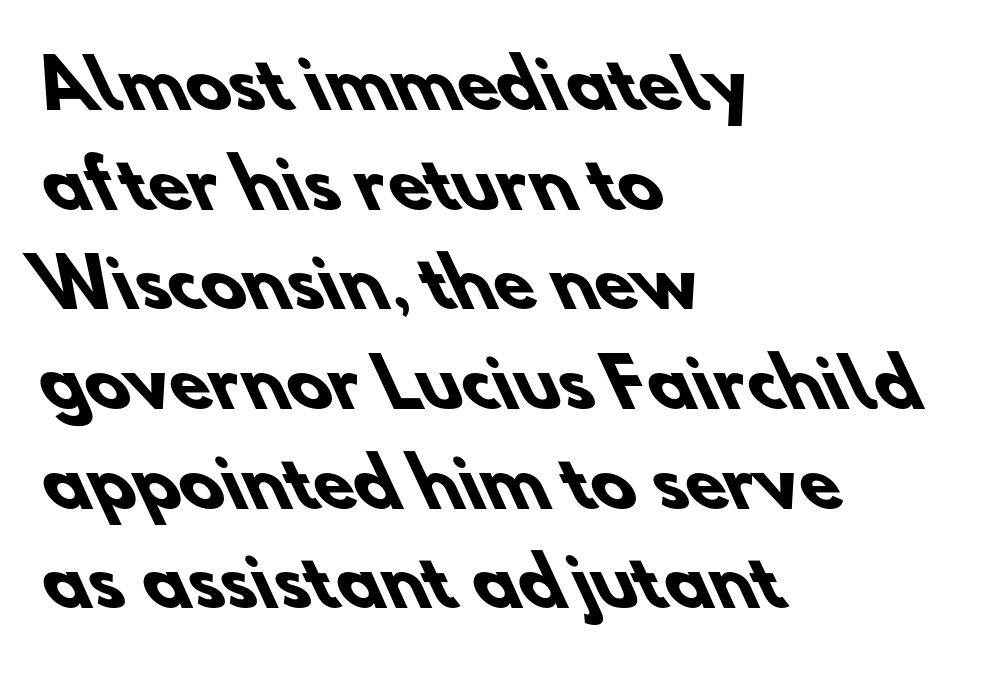
Just letters on the line, the space beneath them empty. These lines sit exactly where default settings would place them. Each line starts at the same left margin while the right side varies. Set as a true bold cut, around the 700 mark. This rendering employs a face without finishing strokes, i.e., a sans-serif. The passage shown is typed in a proportional face where columns would drift.
